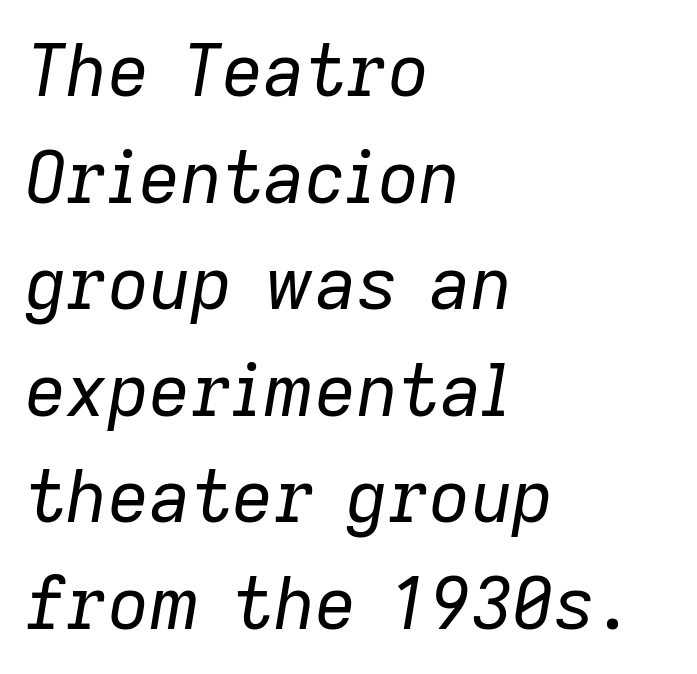
Q: Is the text bold? A: No.
Q: Is the text italic (slanted)? A: Yes, it leans right by about 9 degrees.
Q: Is the text underlined? A: No.
Q: How is the paragraph aligned? A: Left-aligned.
Q: Is the spacing between letters normal or unusually wide? A: Normal.
Q: Is the spacing between lines tight, normal or loose? A: Normal.
Q: Width (condensed, normal, or wide)? A: Normal.
Q: Stroke contrast? A: Low.
Q: x-height? A: Medium.
Q: Monospaced? A: No.
